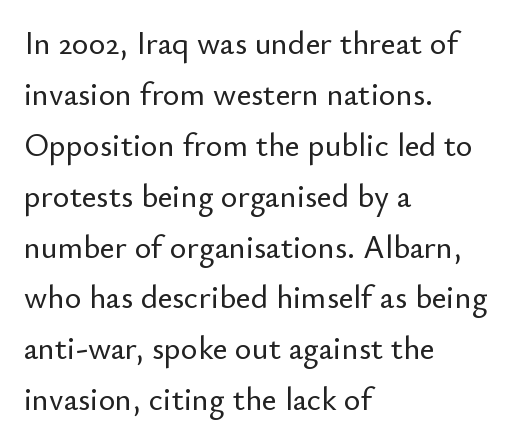
{"serif": "no", "italic": "no", "width": "normal", "stroke_contrast": "low", "x_height": "small", "monospaced": "no", "underline": "no", "align": "left", "line_spacing": "normal", "line_spacing_ratio": 1.59, "letter_spacing": "normal", "letter_spacing_em": 0.0, "glyph_px": 32}
